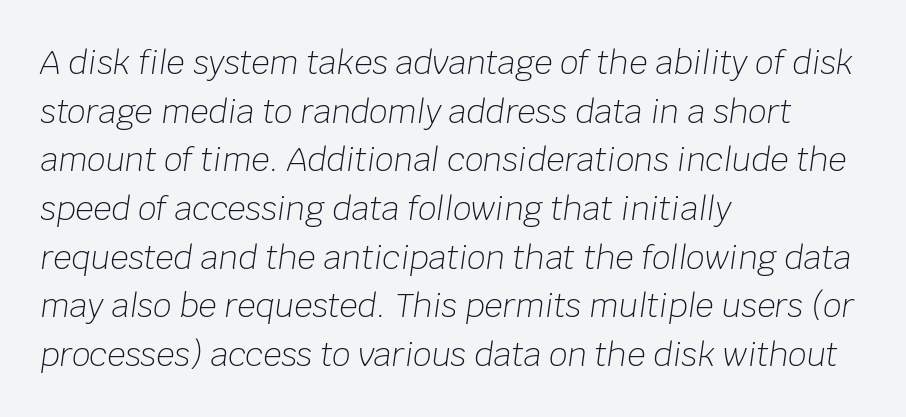
{"italic": "yes", "lean": "right", "slant_degrees": 8, "bold": "no", "weight": "light", "width": "normal", "stroke_contrast": "low", "x_height": "large", "monospaced": "no", "underline": "no", "align": "left", "line_spacing": "normal", "line_spacing_ratio": 1.52, "letter_spacing": "normal", "letter_spacing_em": 0.0, "glyph_px": 32}
